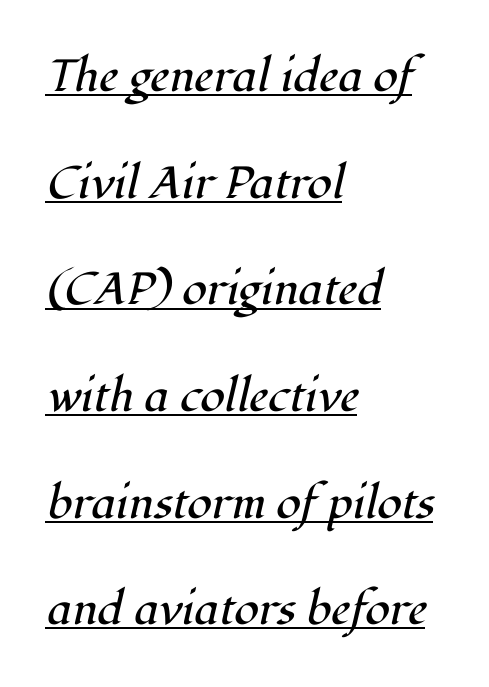
Q: Is the text bold? A: No.
Q: Is the text italic (slanted)? A: Yes, it leans right by about 12 degrees.
Q: Is the typeface a serif or a sans-serif typeface? A: Serif.
Q: Is the text underlined? A: Yes.
Q: How is the paragraph aligned? A: Left-aligned.
Q: Is the spacing between letters normal or unusually wide? A: Normal.
Q: Is the spacing between lines tight, normal or loose? A: Loose.
Q: Width (condensed, normal, or wide)? A: Normal.
Q: Stroke contrast? A: High.
Q: x-height? A: Medium.
Q: Monospaced? A: No.
